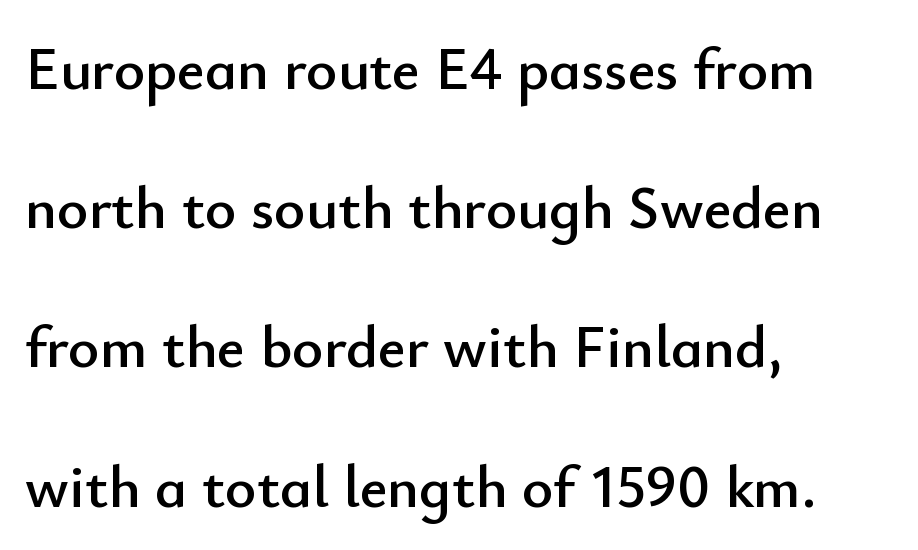
Notice how the stems are strictly vertical — no italics here. The passage shown stacks its lines with a broad gap. This rendering features lettering with no underline. The text was rendered using a sans face with plain stroke endings.
